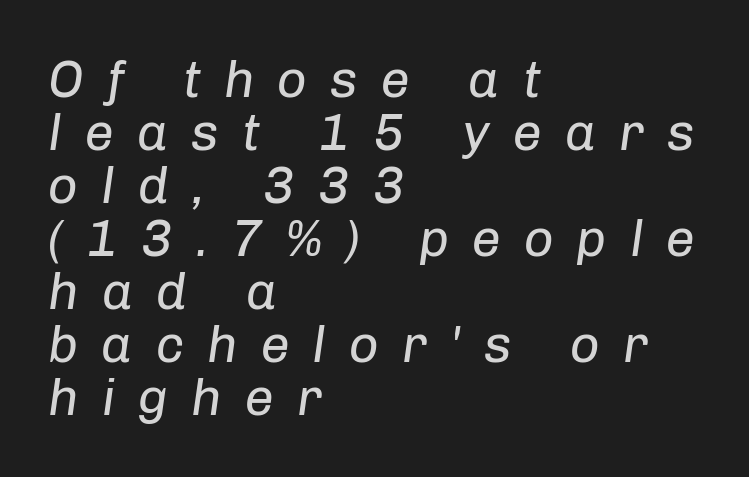
{"italic": "yes", "lean": "right", "slant_degrees": 8, "bold": "no", "weight": "regular", "width": "normal", "stroke_contrast": "low", "x_height": "medium", "monospaced": "no", "underline": "no", "align": "left", "line_spacing": "tight", "line_spacing_ratio": 1.02, "letter_spacing": "wide", "letter_spacing_em": 0.44, "glyph_px": 52}
